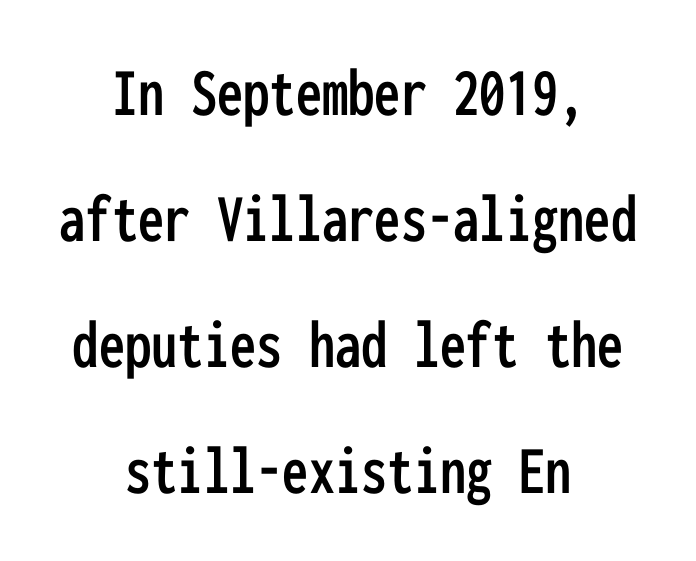
The image shows 70 px condensed sans-serif type, upright, monospaced; set centered, line spacing 1.8x, normal letter spacing, not underlined; low stroke contrast and a medium x-height.
